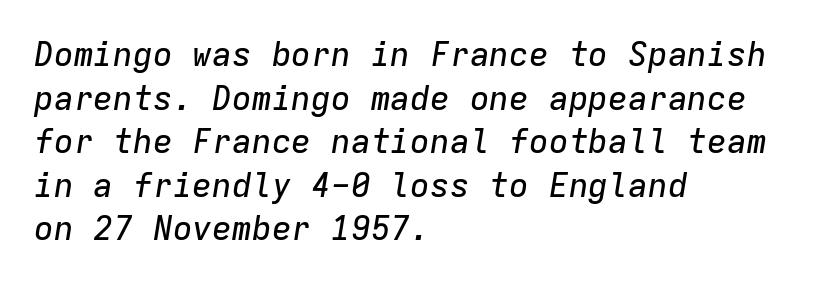
Q: Is the text italic (slanted)? A: Yes, it leans right by about 9 degrees.
Q: Is the text underlined? A: No.
Q: How is the paragraph aligned? A: Left-aligned.
Q: Is the spacing between letters normal or unusually wide? A: Normal.
Q: Is the spacing between lines tight, normal or loose? A: Normal.
Q: Width (condensed, normal, or wide)? A: Normal.
Q: Stroke contrast? A: Low.
Q: x-height? A: Medium.
Q: Monospaced? A: Yes.
